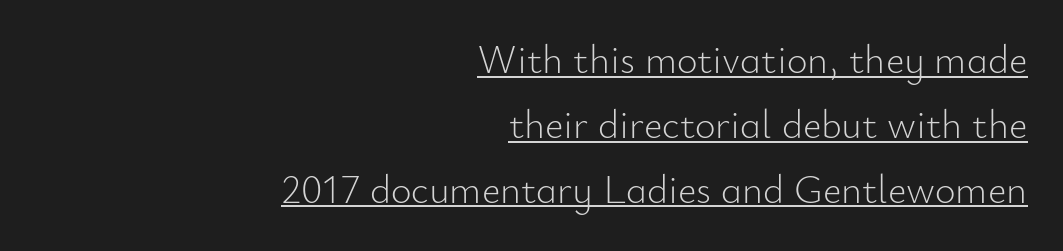
{"serif": "no", "italic": "no", "bold": "no", "weight": "light", "width": "normal", "stroke_contrast": "low", "x_height": "small", "monospaced": "no", "underline": "yes", "align": "right", "line_spacing": "normal", "line_spacing_ratio": 1.62, "letter_spacing": "normal", "letter_spacing_em": 0.0, "glyph_px": 40}
